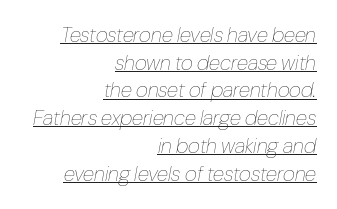
Short and long lines alike share a common ending point at right. These characters rest on top of a visible drawn line. This block has exactly the height ordinary leading produces. The passage shown has conventional tracking throughout.
